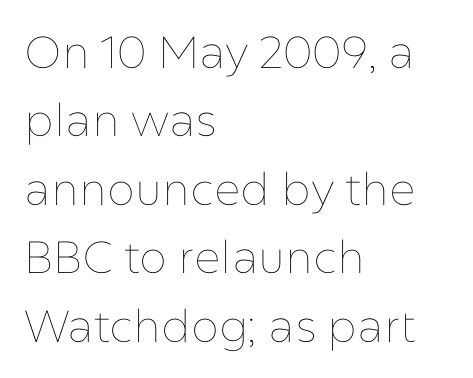
Where is the straight margin? On the left. The letters look calm and open, with moderate or lighter stems. If you drew a line through each stem, it would be perfectly vertical. Is this a fixed-width face? No — the glyphs have proportional, varying widths. Normally led — the rows are evenly, conventionally spaced. No word sits above an underline.
